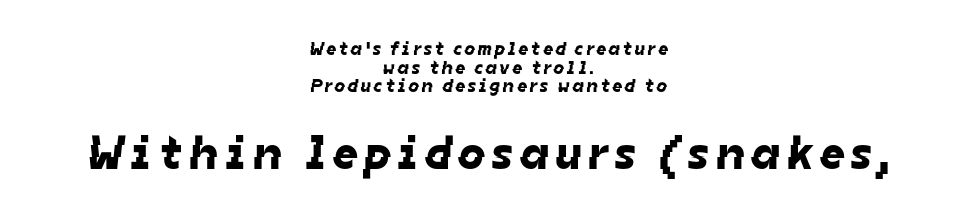
Q: Is the typeface a serif or a sans-serif typeface? A: Sans-serif.
Q: Is the text underlined? A: No.
Q: How is the paragraph aligned? A: Centered.
Q: Is the spacing between lines tight, normal or loose? A: Tight.
Q: Which block of text is set in a larger size, the first (top) or the second (bottom)? A: The second (bottom) one.
Q: Width (condensed, normal, or wide)? A: Normal.
Q: Stroke contrast? A: Low.
Q: x-height? A: Medium.
Q: Monospaced? A: No.
